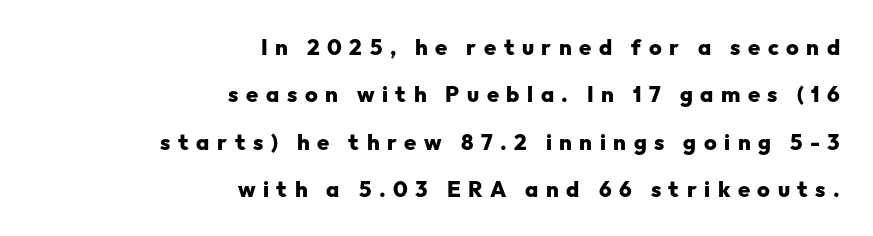
Plenty of ink on the page — the face is bold. It's the straight-up-and-down kind of type. Students, note that the glyphs here are deliberately spaced far apart. Leftover space on each line is placed entirely before the opening word. The strip under each line holds only bare page. Honestly, the rows look like they've been pulled way apart.
